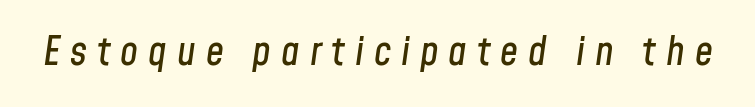
{"italic": "yes", "lean": "right", "slant_degrees": 8, "width": "condensed", "stroke_contrast": "low", "x_height": "medium", "monospaced": "no", "underline": "no", "letter_spacing": "wide", "letter_spacing_em": 0.25, "glyph_px": 40}
